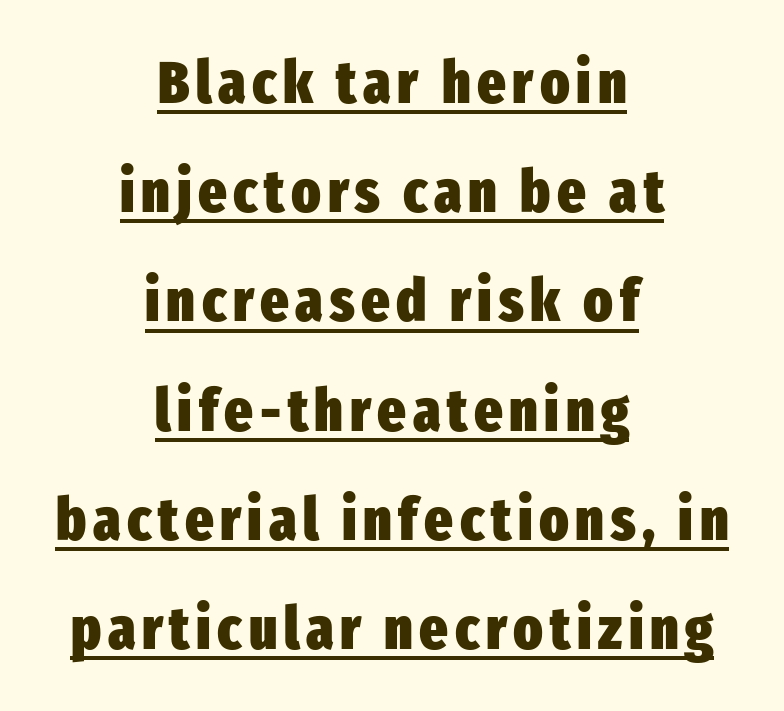
The image shows 60 px heavy, condensed sans-serif type, upright; set centered, line spacing 1.82x, underlined; low stroke contrast and a medium x-height.
